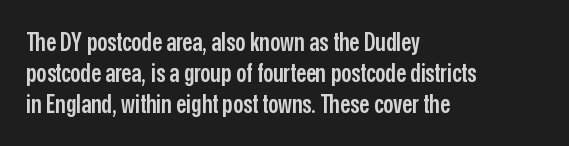
The image shows 25 px text type, upright; set left-aligned, normal line spacing (1.25x), normal letter spacing, not underlined.
